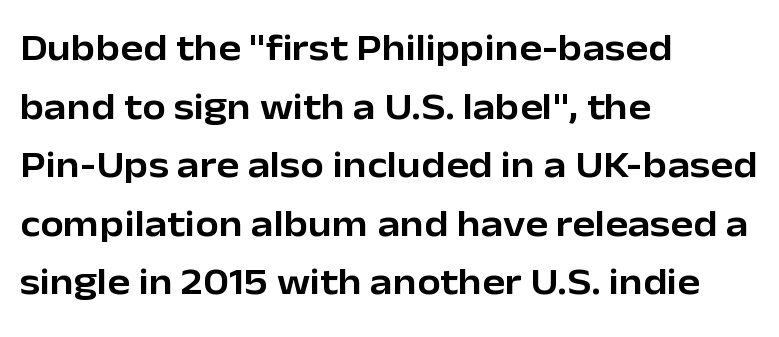
Where is the straight margin? On the left. One glance says typical: line gaps are just what's usual. Is this a fixed-width face? No — the glyphs have proportional, varying widths. A sans-serif font was chosen for this passage. Decoration check: the copy has no underline. No italicization has been applied; the sample stays upright.
